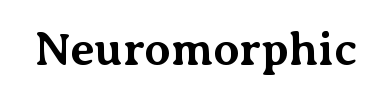
{"serif": "yes", "italic": "no", "bold": "yes", "weight": "bold", "width": "normal", "stroke_contrast": "medium", "x_height": "medium", "monospaced": "no", "underline": "no", "letter_spacing": "normal", "letter_spacing_em": 0.0, "glyph_px": 47}
